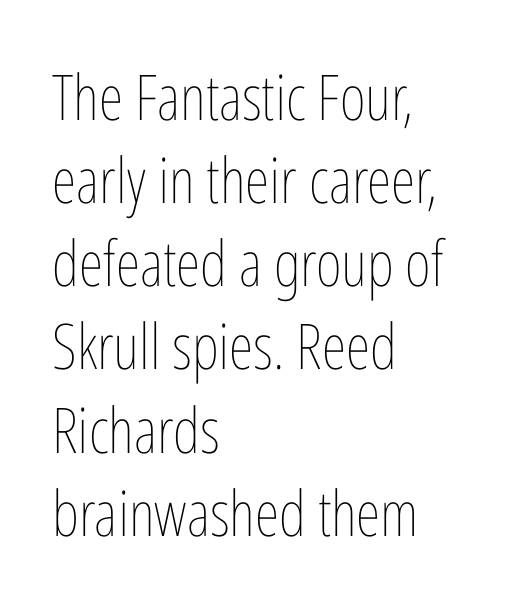
{"italic": "no", "bold": "no", "weight": "thin", "width": "condensed", "stroke_contrast": "low", "x_height": "medium", "monospaced": "no", "underline": "no", "align": "left", "line_spacing": "normal", "line_spacing_ratio": 1.32, "letter_spacing": "normal", "letter_spacing_em": 0.0, "glyph_px": 63}
